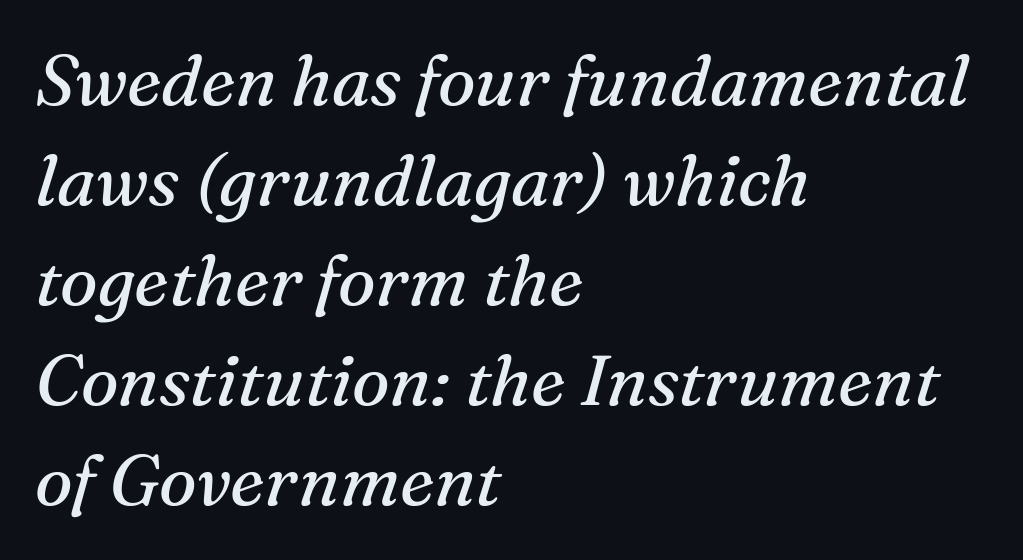
{"serif": "yes", "italic": "yes", "lean": "right", "slant_degrees": 16, "bold": "no", "weight": "regular", "width": "normal", "stroke_contrast": "medium", "x_height": "medium", "monospaced": "no", "underline": "no", "align": "left", "line_spacing": "normal", "line_spacing_ratio": 1.41, "letter_spacing": "normal", "letter_spacing_em": 0.0, "glyph_px": 71}
